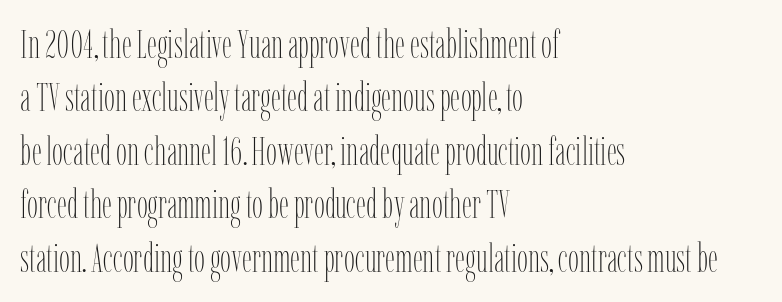
Q: Is the text bold? A: No.
Q: Is the text italic (slanted)? A: No, it is upright.
Q: Is the text underlined? A: No.
Q: How is the paragraph aligned? A: Left-aligned.
Q: Is the spacing between letters normal or unusually wide? A: Normal.
Q: Is the spacing between lines tight, normal or loose? A: Normal.
Q: Width (condensed, normal, or wide)? A: Condensed.
Q: Stroke contrast? A: Low.
Q: x-height? A: Medium.
Q: Monospaced? A: No.
